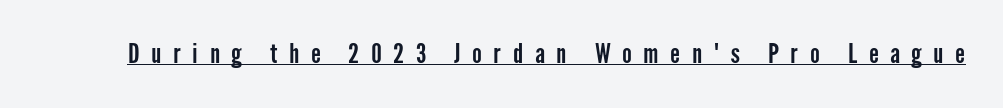
{"italic": "no", "underline": "yes", "letter_spacing": "wide", "letter_spacing_em": 0.45, "glyph_px": 26}
